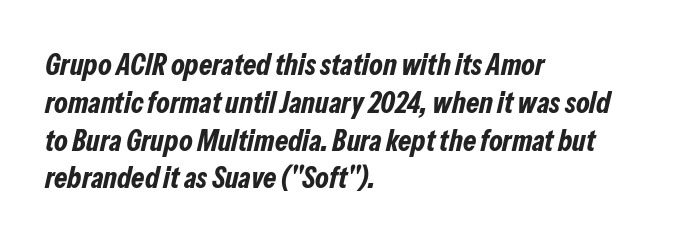
Is this a fixed-width face? No — the glyphs have proportional, varying widths. Vertical spacing — default. This is heavy type, rendered in bold. Notice how the stems are inclined rather than vertical — that's the hallmark of italics. Compared with typical body copy, the letter spacing here is the same. Glance below the letters and you will spot only blank space.
